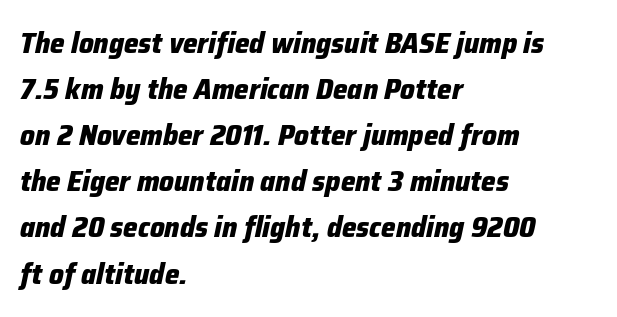
Q: Is the text bold? A: Yes.
Q: Is the text italic (slanted)? A: Yes, it leans right by about 12 degrees.
Q: Is the text underlined? A: No.
Q: How is the paragraph aligned? A: Left-aligned.
Q: Is the spacing between letters normal or unusually wide? A: Normal.
Q: Is the spacing between lines tight, normal or loose? A: Normal.
Q: Width (condensed, normal, or wide)? A: Normal.
Q: Stroke contrast? A: Low.
Q: x-height? A: Medium.
Q: Monospaced? A: No.
